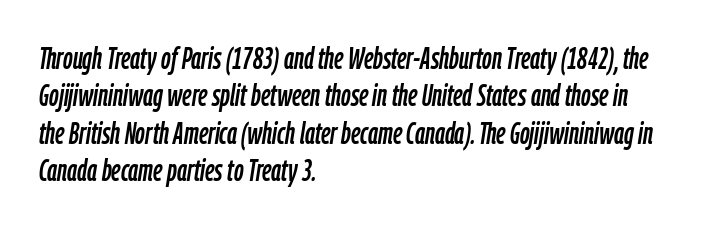
The font's italic variant was chosen for this text. Any mark beneath the type? The region is blank. Successive baselines arrive at the customary interval. Character widths vary here, with narrow letters taking less room than wide ones. The line texture is even and compact thanks to regular tracking. The typesetter chose a ragged-right arrangement here.
